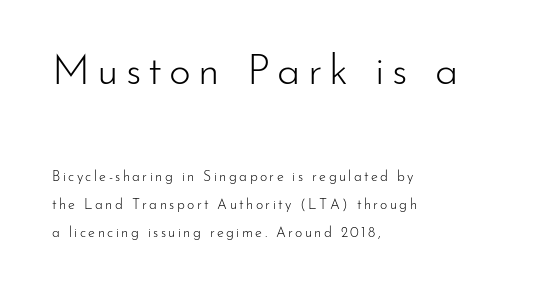
{"serif": "no", "italic": "no", "bold": "no", "weight": "light", "width": "normal", "stroke_contrast": "low", "x_height": "small", "monospaced": "no", "underline": "no", "align": "left", "line_spacing": "loose", "line_spacing_ratio": 2.0, "larger_block": "first", "size_ratio": 3.0, "glyph_px": 42}
